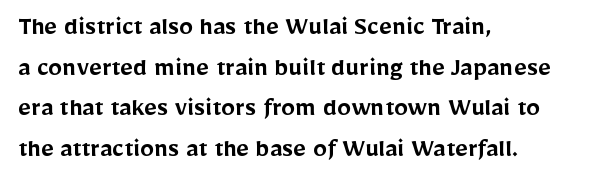
{"serif": "no", "italic": "no", "bold": "semi", "weight": "semibold", "width": "normal", "stroke_contrast": "low", "x_height": "medium", "monospaced": "no", "underline": "no", "align": "left", "line_spacing": "normal", "line_spacing_ratio": 1.45, "letter_spacing": "normal", "letter_spacing_em": 0.0, "glyph_px": 28}
